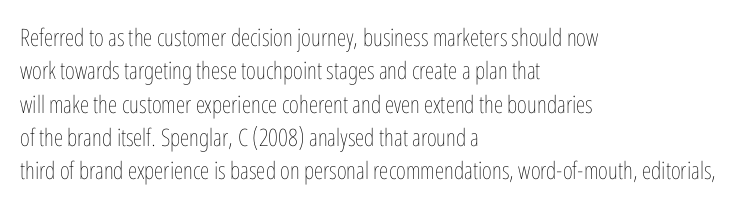
Q: Is the text bold? A: No.
Q: Is the text italic (slanted)? A: No, it is upright.
Q: Is the text underlined? A: No.
Q: How is the paragraph aligned? A: Left-aligned.
Q: Is the spacing between letters normal or unusually wide? A: Normal.
Q: Is the spacing between lines tight, normal or loose? A: Normal.
